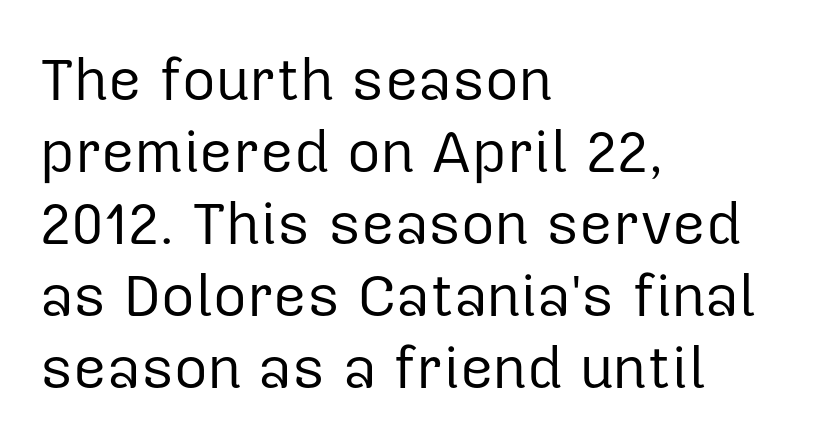
{"serif": "no", "italic": "no", "bold": "no", "weight": "regular", "width": "normal", "stroke_contrast": "low", "x_height": "medium", "monospaced": "no", "underline": "no", "align": "left", "line_spacing_ratio": 1.24, "letter_spacing": "normal", "letter_spacing_em": 0.0, "glyph_px": 58}
